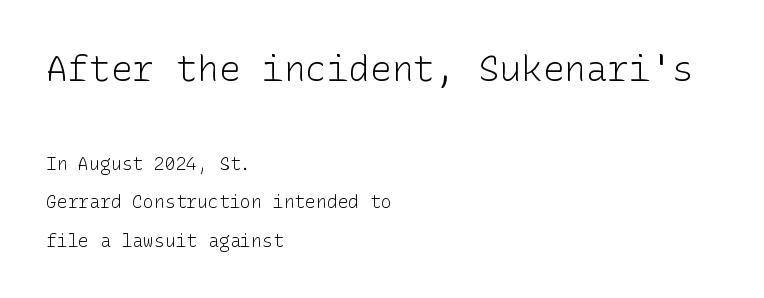
The image shows 36 px light sans-serif type, upright; set left-aligned, loose line spacing (2.14x), normal letter spacing, not underlined; the first (top) block is 2.0x larger; low stroke contrast and a medium x-height.
